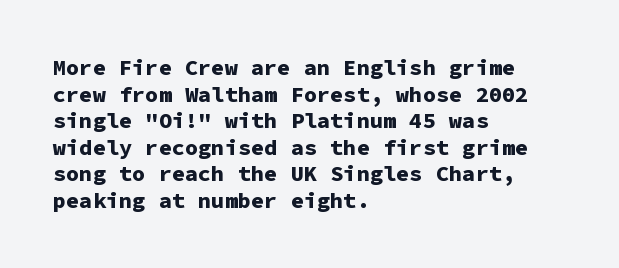
{"italic": "no", "bold": "yes", "underline": "no", "align": "left", "line_spacing_ratio": 1.21, "letter_spacing": "normal", "letter_spacing_em": 0.0, "glyph_px": 22}
